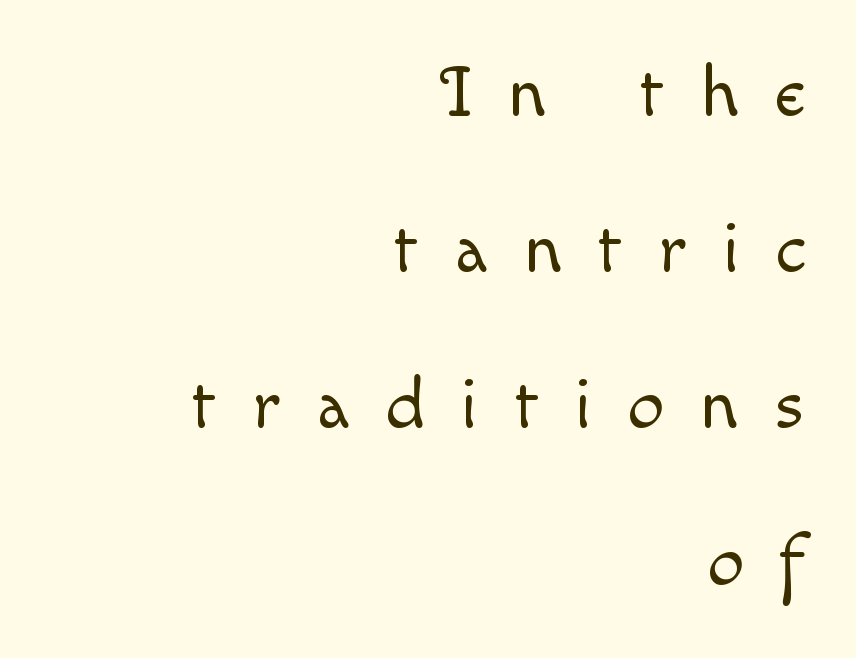
Q: Is the text bold? A: No.
Q: Is the text italic (slanted)? A: No, it is upright.
Q: Is the text underlined? A: No.
Q: How is the paragraph aligned? A: Right-aligned.
Q: Is the spacing between letters normal or unusually wide? A: Unusually wide.
Q: Is the spacing between lines tight, normal or loose? A: Loose.
Q: Width (condensed, normal, or wide)? A: Normal.
Q: x-height? A: Small.
Q: Monospaced? A: No.
